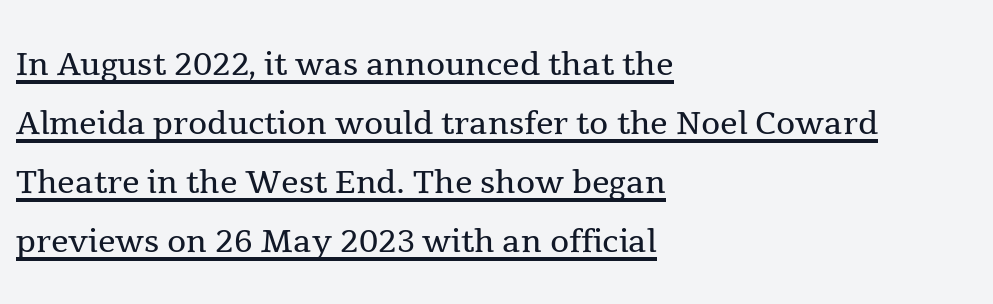
{"serif": "yes", "italic": "no", "bold": "no", "weight": "regular", "width": "normal", "x_height": "medium", "monospaced": "no", "underline": "yes", "align": "left", "line_spacing": "normal", "line_spacing_ratio": 1.34, "letter_spacing": "normal", "letter_spacing_em": 0.0, "glyph_px": 44}
